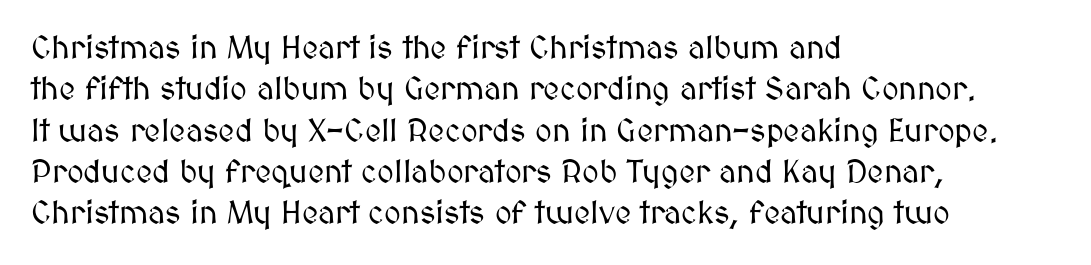
This sample uses plain, unmodified letter spacing. Leftover space on each line is placed entirely after the last word. When letters stand straight like this, we call the style roman or upright. Horizontal bands of white between lines are of average thickness.
